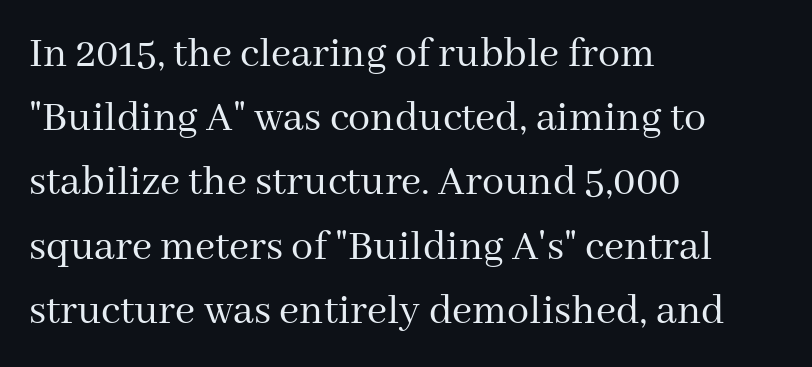
{"serif": "yes", "italic": "no", "bold": "no", "weight": "regular", "width": "normal", "stroke_contrast": "medium", "x_height": "medium", "monospaced": "no", "underline": "no", "align": "left", "line_spacing": "normal", "line_spacing_ratio": 1.46, "letter_spacing": "normal", "letter_spacing_em": 0.0, "glyph_px": 44}
